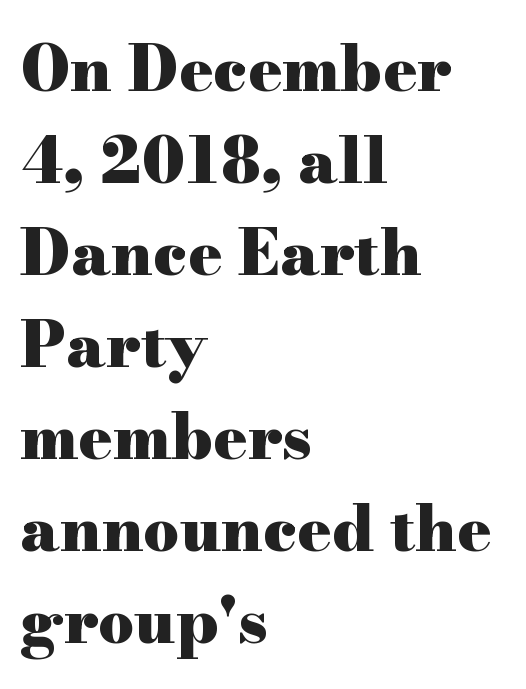
The image shows 63 px heavy, wide serif type, upright; set left-aligned, normal line spacing (1.46x), normal letter spacing, not underlined; high stroke contrast and a small x-height.
